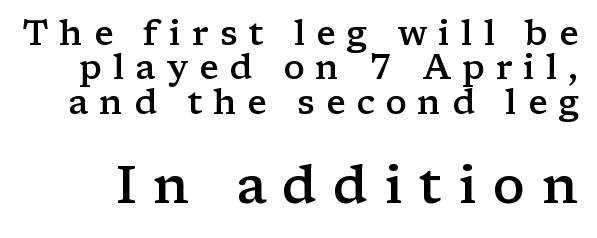
{"serif": "yes", "italic": "no", "bold": "semi", "weight": "semibold", "width": "wide", "stroke_contrast": "low", "x_height": "medium", "monospaced": "no", "underline": "no", "line_spacing": "tight", "line_spacing_ratio": 0.98, "letter_spacing": "wide", "letter_spacing_em": 0.31, "larger_block": "second", "size_ratio": 1.51, "glyph_px": 53}
